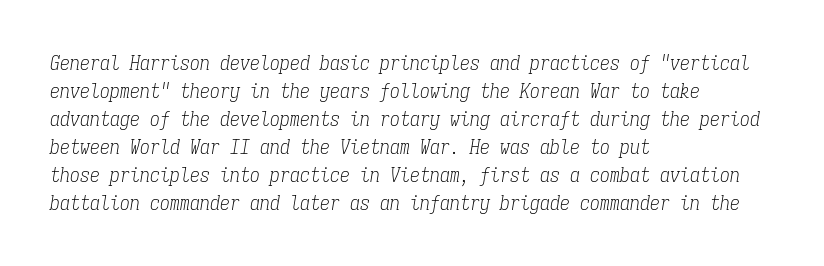
The image shows 20 px text type, italic (leaning right); set left-aligned, normal line spacing (1.4x), normal letter spacing, not underlined.
